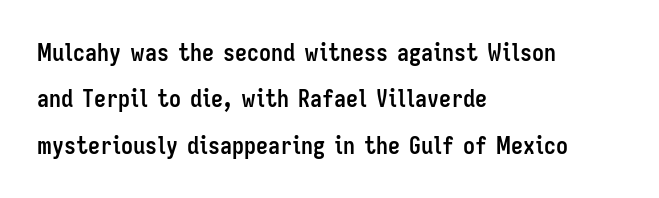
Q: Is the text bold? A: Yes.
Q: Is the text italic (slanted)? A: No, it is upright.
Q: Is the text underlined? A: No.
Q: How is the paragraph aligned? A: Left-aligned.
Q: Is the spacing between letters normal or unusually wide? A: Normal.
Q: Is the spacing between lines tight, normal or loose? A: Loose.
